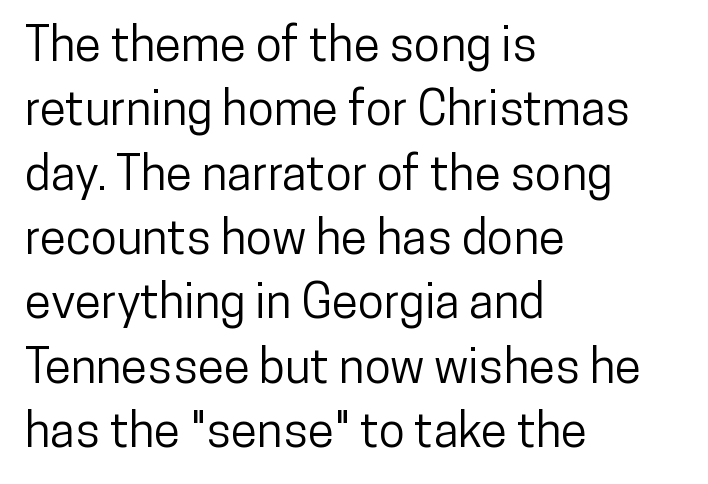
What stands out about the letter spacing? Nothing — it is the standard amount. Letters rest on an invisible, unmarked baseline. A sans-serif font was chosen for this passage. You could not count columns in this text — the font is proportionally spaced. The setting favours the left margin, as ordinary paragraphs usually do. Every stem runs plumb, perpendicular to the baseline.
